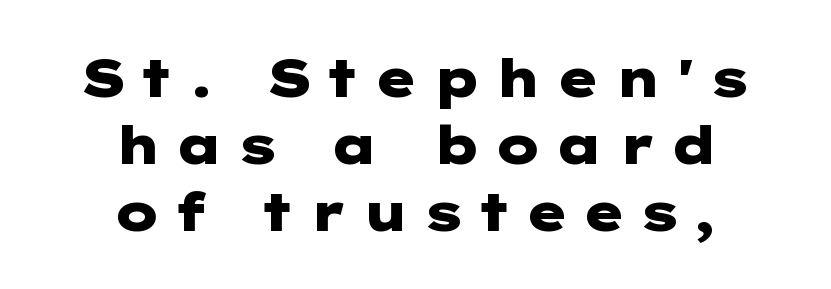
Q: Is the text bold? A: Yes.
Q: Is the text italic (slanted)? A: No, it is upright.
Q: Is the typeface a serif or a sans-serif typeface? A: Sans-serif.
Q: Is the text underlined? A: No.
Q: How is the paragraph aligned? A: Centered.
Q: Is the spacing between letters normal or unusually wide? A: Unusually wide.
Q: Is the spacing between lines tight, normal or loose? A: Normal.
Q: Width (condensed, normal, or wide)? A: Wide.
Q: Stroke contrast? A: Low.
Q: x-height? A: Medium.
